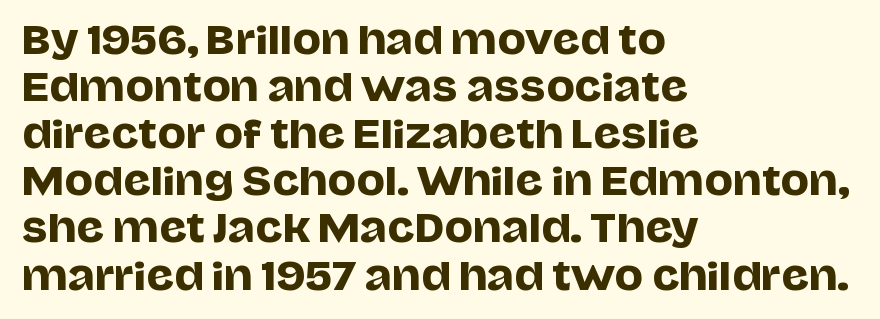
Between one letter and the next there's only the usual sliver of space. Vertical strokes here are truly vertical. If you drew a ruler down the left edge, every line would touch it. The baseline area is clear.
